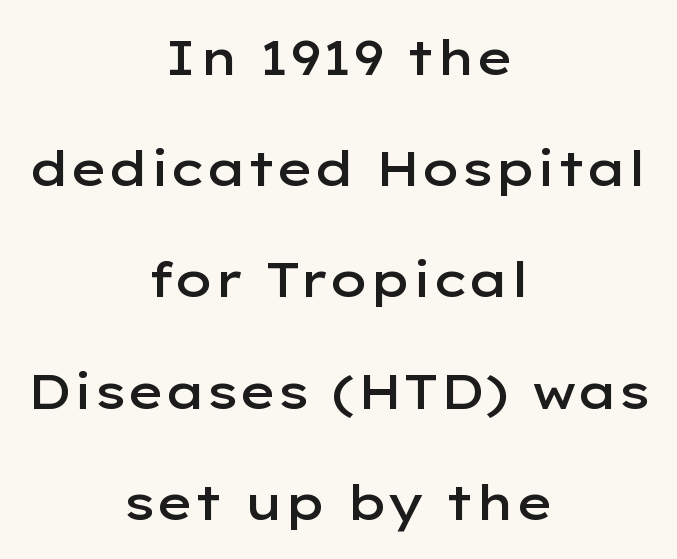
Q: Is the text bold? A: Semi-bold.
Q: Is the text italic (slanted)? A: No, it is upright.
Q: Is the typeface a serif or a sans-serif typeface? A: Sans-serif.
Q: Is the text underlined? A: No.
Q: How is the paragraph aligned? A: Centered.
Q: Is the spacing between letters normal or unusually wide? A: Normal.
Q: Is the spacing between lines tight, normal or loose? A: Loose.
Q: Width (condensed, normal, or wide)? A: Wide.
Q: Stroke contrast? A: Low.
Q: x-height? A: Medium.
Q: Monospaced? A: No.
